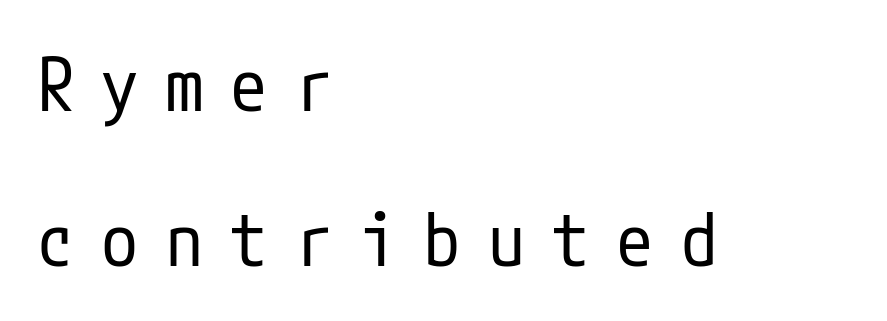
Characters remain perfectly vertical along every line. A quiet, ordinary-to-light weight characterises the typeface. The zone under the glyphs is completely vacant. What's the leading like? Stretched, with rows far apart. The type is letterspaced generously, with wide tracking. Notice how the passage keeps a crisp vertical edge on the left only.
